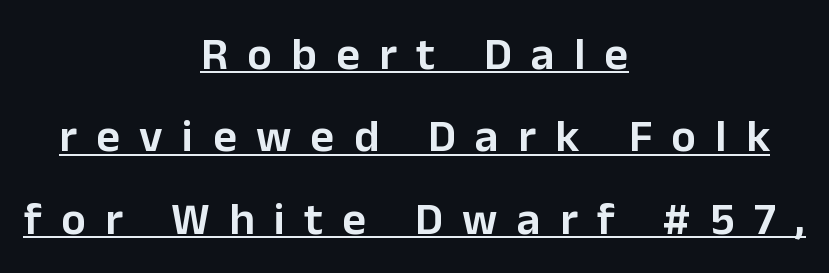
{"serif": "no", "italic": "no", "bold": "semi", "weight": "semibold", "width": "normal", "stroke_contrast": "low", "x_height": "medium", "monospaced": "no", "underline": "yes", "align": "center", "line_spacing_ratio": 1.79, "letter_spacing": "wide", "letter_spacing_em": 0.42, "glyph_px": 46}
